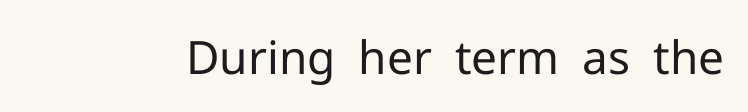
Q: Is the text bold? A: No.
Q: Is the text italic (slanted)? A: No, it is upright.
Q: Is the typeface a serif or a sans-serif typeface? A: Sans-serif.
Q: Is the text underlined? A: No.
Q: Is the spacing between letters normal or unusually wide? A: Normal.
Q: Width (condensed, normal, or wide)? A: Normal.
Q: Stroke contrast? A: Low.
Q: x-height? A: Medium.
Q: Monospaced? A: No.
